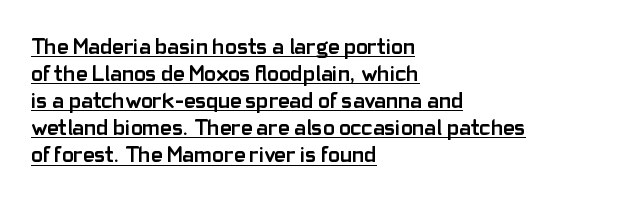
{"italic": "no", "bold": "yes", "underline": "yes", "align": "left", "line_spacing_ratio": 1.23, "letter_spacing": "normal", "letter_spacing_em": 0.0, "glyph_px": 22}
